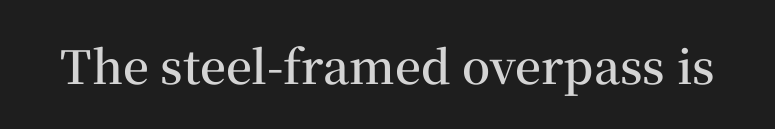
Is this a sans? No — the strokes have serifs. Standard letterfit; no display-style spreading of the glyphs. The passage shown is not underscored anywhere. Think of a printed novel: that variable character pitch is what you see here.
